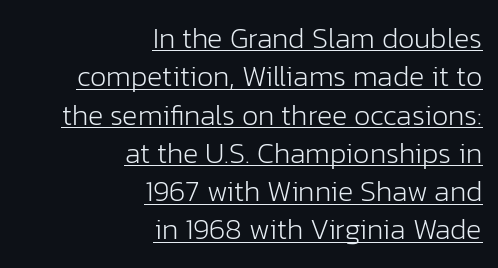
Words appear dense and cohesive because spacing is normal. Layout note: lines flush right. The characters display no serif detailing; their extremities are plain. Is this a fixed-width face? No — the glyphs have proportional, varying widths. The line-height multiplier appears to be the usual default. It's the straight-up-and-down kind of type.
